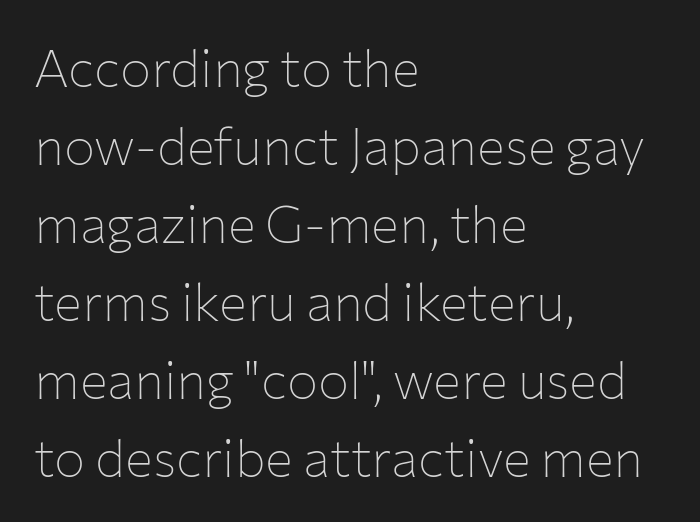
The image shows 52 px thin sans-serif type, upright; set left-aligned, normal line spacing (1.5x), normal letter spacing, not underlined; low stroke contrast and a medium x-height.
